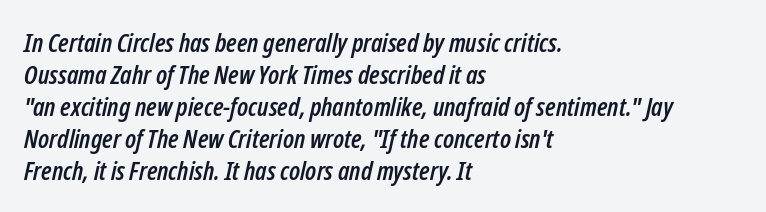
The image shows 26 px text type, italic (leaning right); set left-aligned, line spacing 1.23x, normal letter spacing, not underlined.
